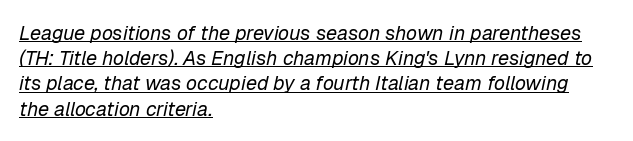
In designer terms, the underline attribute is active on this setting. The passage shown has conventional tracking throughout. Evenly set lines give the paragraph a standard silhouette. The text carries the slant typical of an italic or oblique font. Weight: regular or lighter. The paragraph shown leans on its left margin.
